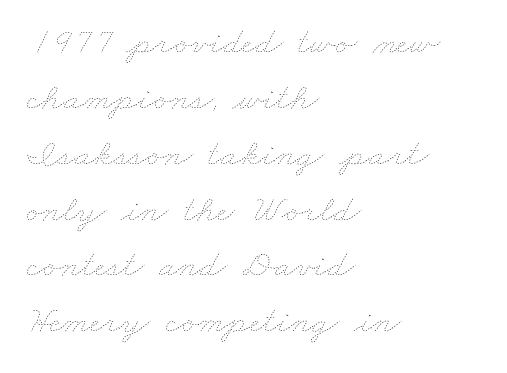
Q: Is the text bold? A: No.
Q: Is the text underlined? A: No.
Q: How is the paragraph aligned? A: Left-aligned.
Q: Is the spacing between letters normal or unusually wide? A: Normal.
Q: Is the spacing between lines tight, normal or loose? A: Normal.
Q: Width (condensed, normal, or wide)? A: Wide.
Q: Stroke contrast? A: Low.
Q: x-height? A: Small.
Q: Monospaced? A: No.
